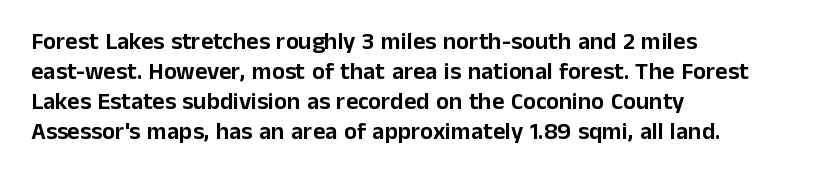
The image shows 24 px text type, upright; set left-aligned, normal line spacing (1.25x), normal letter spacing, not underlined.
